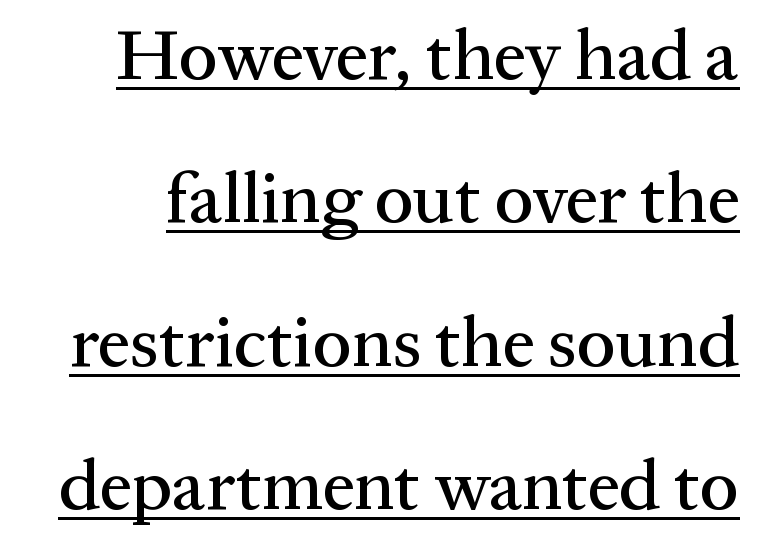
The designer went with a serif here, giving each stem small feet. Upright lettering throughout. These characters rest on top of a visible drawn line. The lines are spread far apart with generous leading. The letterforms sit shoulder to shoulder at normal distance.
